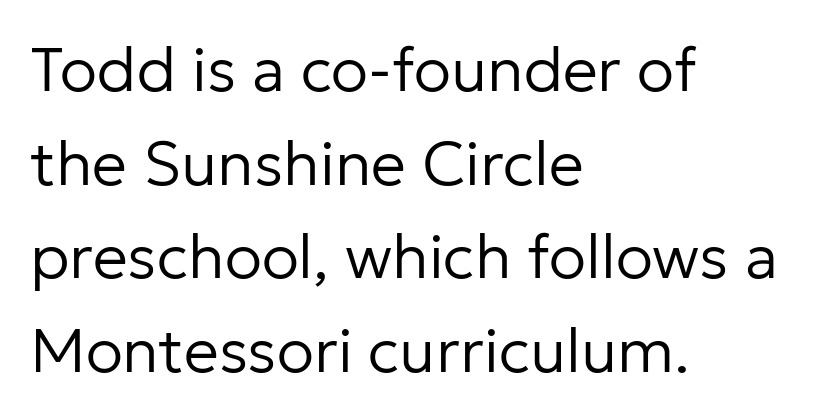
Q: Is the text bold? A: No.
Q: Is the text italic (slanted)? A: No, it is upright.
Q: Is the typeface a serif or a sans-serif typeface? A: Sans-serif.
Q: Is the text underlined? A: No.
Q: How is the paragraph aligned? A: Left-aligned.
Q: Is the spacing between letters normal or unusually wide? A: Normal.
Q: Is the spacing between lines tight, normal or loose? A: Normal.
Q: Width (condensed, normal, or wide)? A: Normal.
Q: Stroke contrast? A: Low.
Q: x-height? A: Medium.
Q: Monospaced? A: No.
